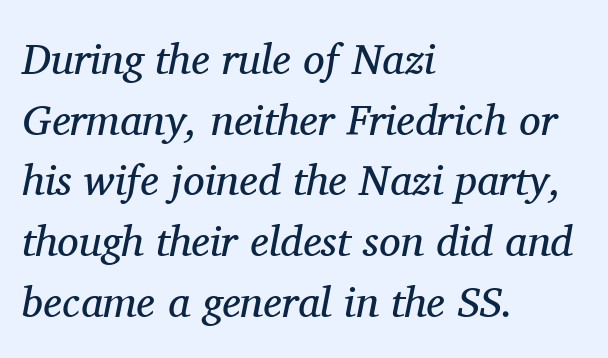
The image shows 43 px regular-weight serif type, italic (leaning right); set left-aligned, normal line spacing (1.41x), normal letter spacing, not underlined; medium stroke contrast and a medium x-height.
